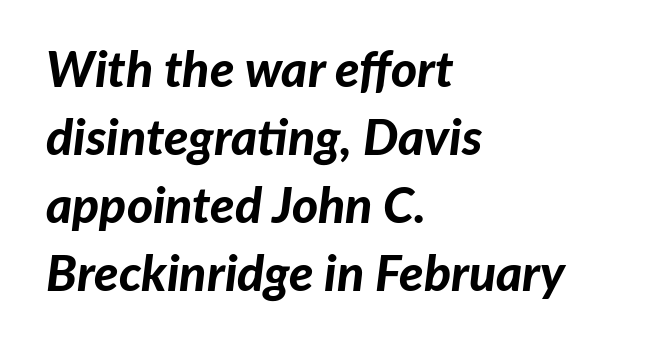
{"italic": "yes", "lean": "right", "slant_degrees": 7, "bold": "yes", "weight": "bold", "width": "normal", "stroke_contrast": "low", "x_height": "medium", "monospaced": "no", "underline": "no", "align": "left", "line_spacing": "normal", "line_spacing_ratio": 1.36, "letter_spacing": "normal", "letter_spacing_em": 0.0, "glyph_px": 50}
